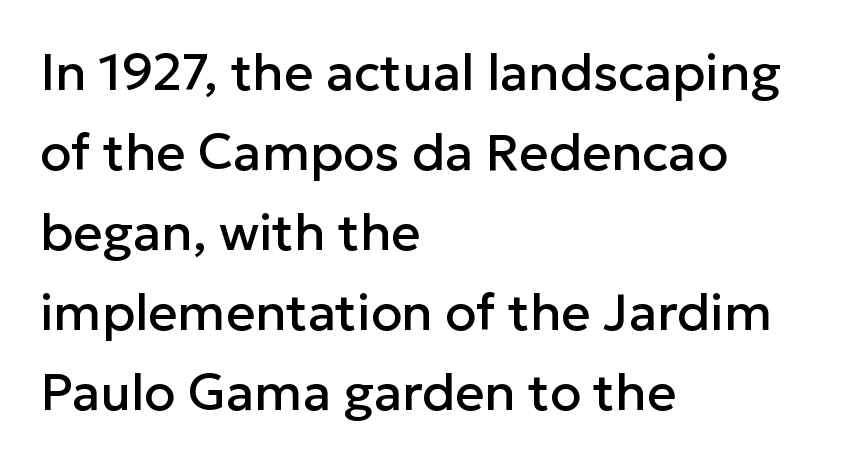
Q: Is the text italic (slanted)? A: No, it is upright.
Q: Is the typeface a serif or a sans-serif typeface? A: Sans-serif.
Q: Is the text underlined? A: No.
Q: How is the paragraph aligned? A: Left-aligned.
Q: Is the spacing between letters normal or unusually wide? A: Normal.
Q: Is the spacing between lines tight, normal or loose? A: Normal.
Q: Width (condensed, normal, or wide)? A: Normal.
Q: Stroke contrast? A: Low.
Q: x-height? A: Medium.
Q: Monospaced? A: No.
